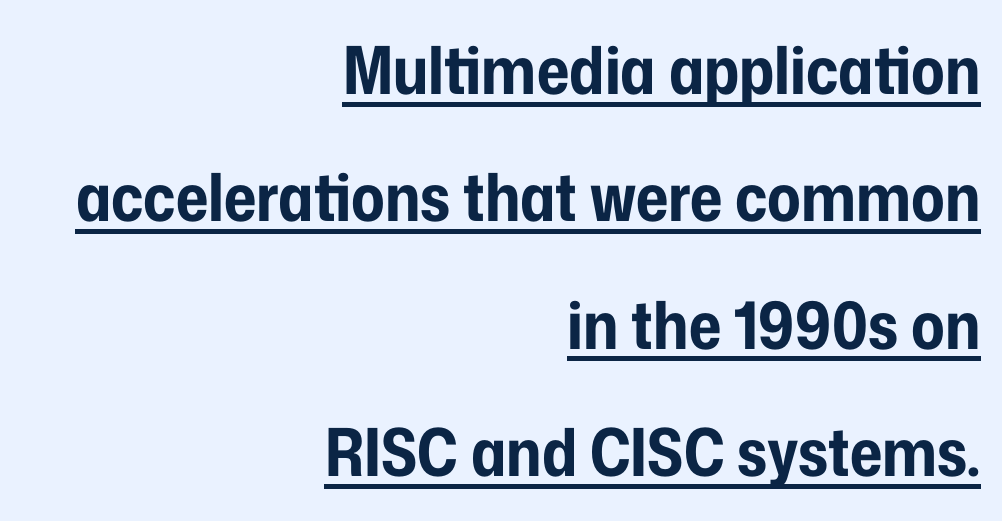
The image shows 66 px bold, condensed sans-serif type, upright; set right-aligned, loose line spacing (1.93x), normal letter spacing, underlined; low stroke contrast and a medium x-height.
